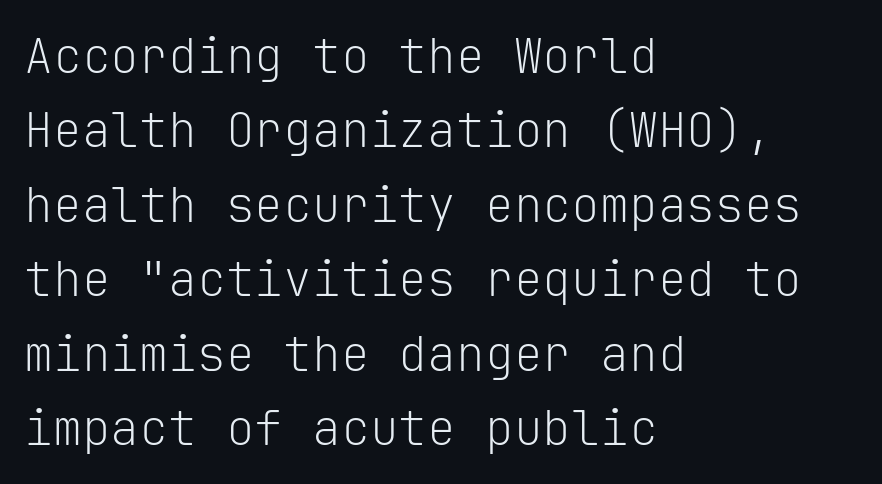
Q: Is the text bold? A: No.
Q: Is the text italic (slanted)? A: No, it is upright.
Q: Is the typeface a serif or a sans-serif typeface? A: Sans-serif.
Q: Is the text underlined? A: No.
Q: How is the paragraph aligned? A: Left-aligned.
Q: Is the spacing between letters normal or unusually wide? A: Normal.
Q: Is the spacing between lines tight, normal or loose? A: Normal.
Q: Width (condensed, normal, or wide)? A: Normal.
Q: Stroke contrast? A: Low.
Q: x-height? A: Medium.
Q: Monospaced? A: Yes.
